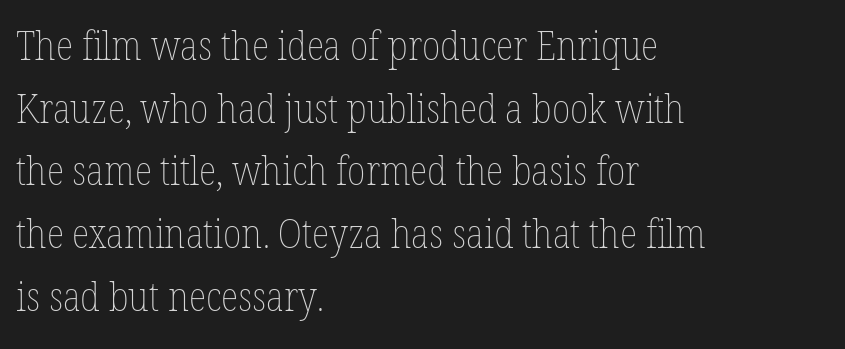
The image shows 41 px thin, condensed type, upright; set left-aligned, normal line spacing (1.53x), normal letter spacing, not underlined; low stroke contrast and a medium x-height.
